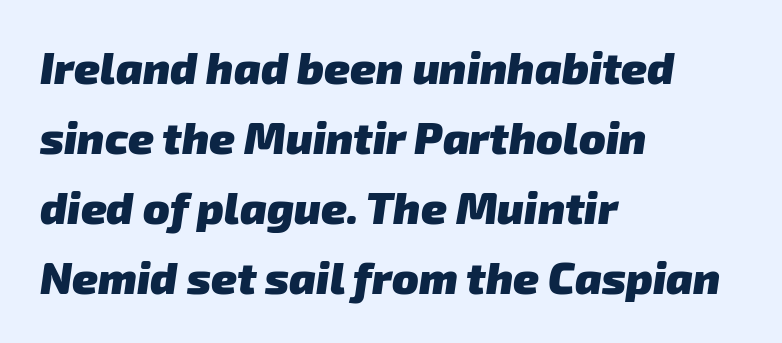
The image shows 44 px heavy sans-serif type; set left-aligned, normal line spacing (1.59x), normal letter spacing, not underlined; low stroke contrast and a medium x-height.
